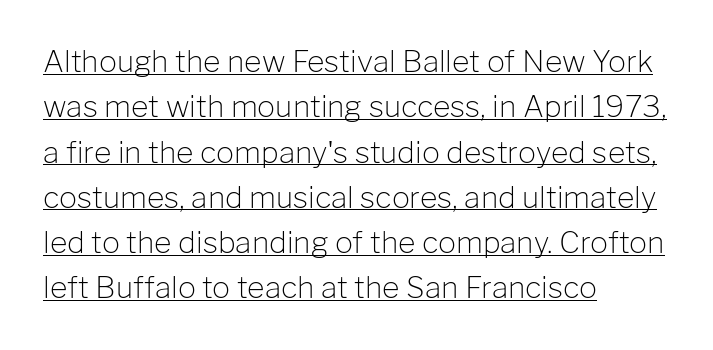
The image shows 30 px light sans-serif type, upright; set left-aligned, normal line spacing (1.51x), normal letter spacing, underlined; low stroke contrast and a medium x-height.
